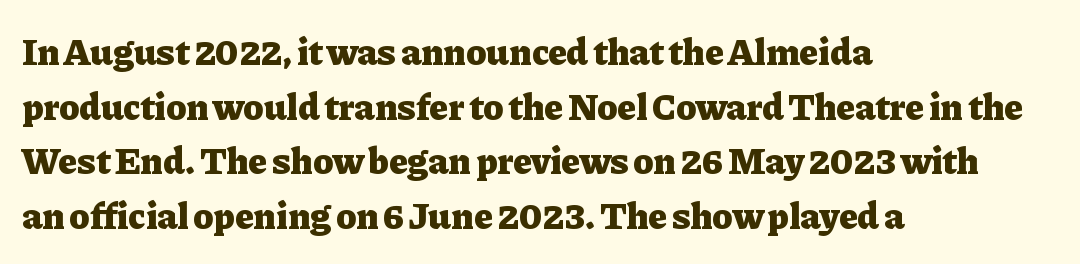
The font's upright variant was chosen for this text. Do the characters align in a grid? No, the font is proportional. Old-style or modern, the face here clearly has serifs. The lines are quadded left.
